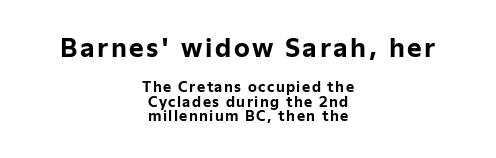
{"italic": "no", "bold": "yes", "underline": "no", "align": "center", "line_spacing": "tight", "line_spacing_ratio": 1.04, "larger_block": "first", "size_ratio": 1.79, "glyph_px": 25}
